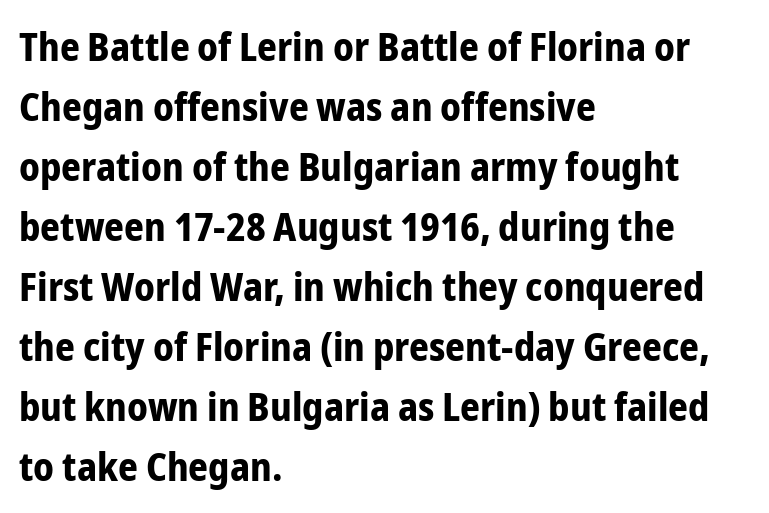
This is the regular roman posture of the typeface. What's the leading like? Ordinary, nothing unusual. Varying glyph widths throughout — classic text-font behaviour. Short and long lines alike share a common starting point at left. Lines of text with bare space underneath.
